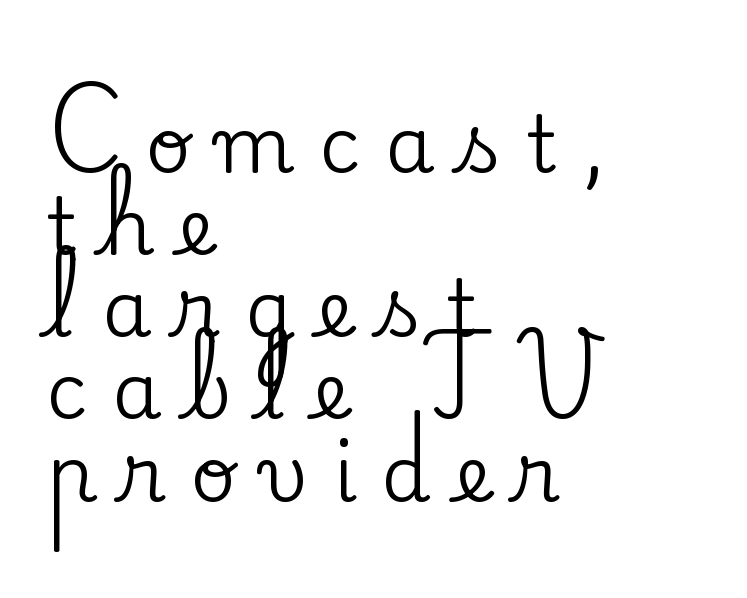
The image shows 79 px serif type, upright; set left-aligned, tight line spacing (1.04x), unusually wide letter spacing (+0.31 em), not underlined; low stroke contrast and a small x-height.
